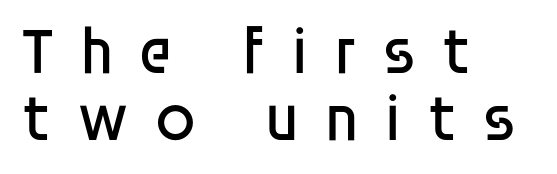
{"serif": "no", "italic": "no", "bold": "no", "weight": "regular", "width": "normal", "stroke_contrast": "low", "x_height": "large", "monospaced": "no", "underline": "no", "align": "left", "line_spacing": "tight", "line_spacing_ratio": 1.01, "letter_spacing": "wide", "letter_spacing_em": 0.36, "glyph_px": 66}
